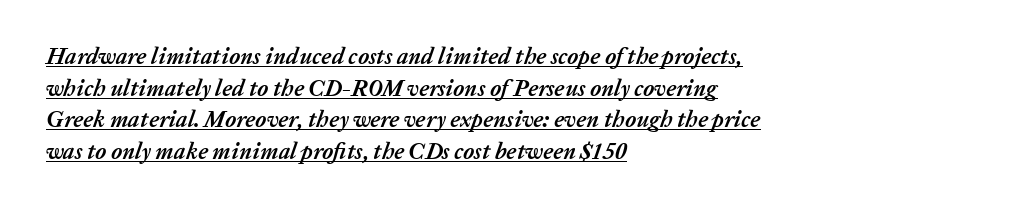
Compared with typical paragraphs, the rows here are spaced about the same. Characters are canted at an angle relative to the baseline's perpendicular. The tracking reads as untouched default to a designer's eye. Notice how the passage keeps a crisp vertical edge on the left only. Emphasis is given by a line drawn under the lettering.
